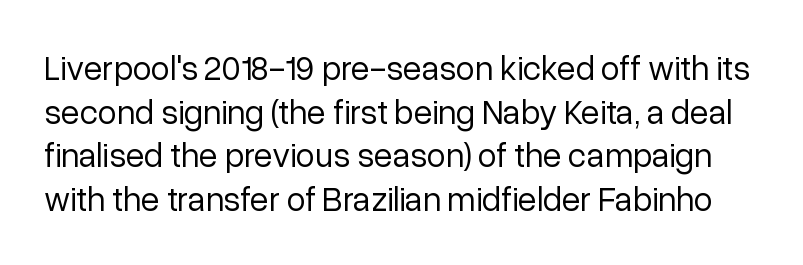
Q: Is the text bold? A: No.
Q: Is the text italic (slanted)? A: No, it is upright.
Q: Is the typeface a serif or a sans-serif typeface? A: Sans-serif.
Q: Is the text underlined? A: No.
Q: Is the spacing between letters normal or unusually wide? A: Normal.
Q: Is the spacing between lines tight, normal or loose? A: Normal.
Q: Width (condensed, normal, or wide)? A: Normal.
Q: Stroke contrast? A: Low.
Q: x-height? A: Medium.
Q: Monospaced? A: No.
